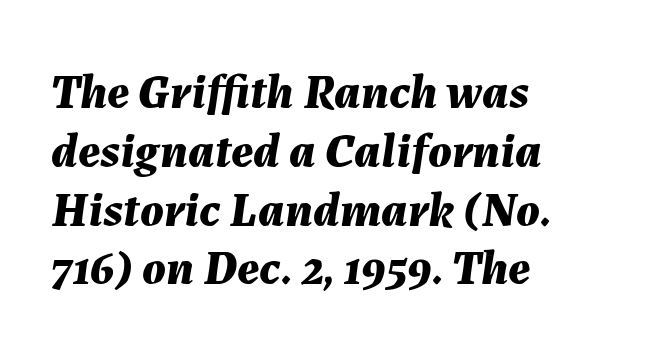
The setting favours the left margin, as ordinary paragraphs usually do. Character widths vary here, with narrow letters taking less room than wide ones. Is the letter spacing exaggerated? No — it looks like the ordinary default. Underline: absent. Caption: bold face, heavy strokes.
